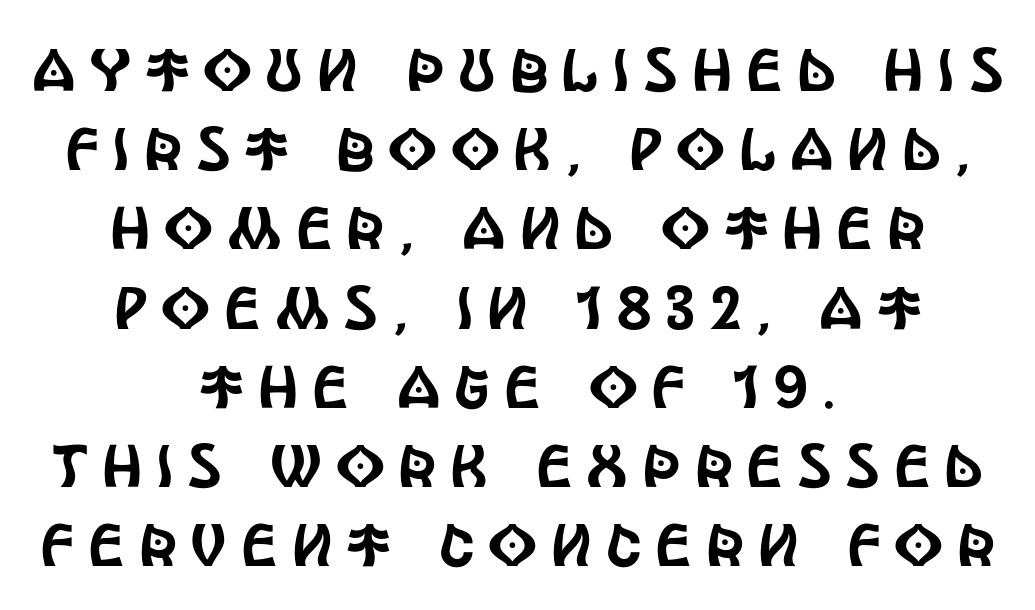
Q: Is the text italic (slanted)? A: No, it is upright.
Q: Is the typeface a serif or a sans-serif typeface? A: Sans-serif.
Q: Is the text underlined? A: No.
Q: How is the paragraph aligned? A: Centered.
Q: Is the spacing between letters normal or unusually wide? A: Unusually wide.
Q: Is the spacing between lines tight, normal or loose? A: Normal.
Q: Width (condensed, normal, or wide)? A: Condensed.
Q: x-height? A: Large.
Q: Monospaced? A: No.
